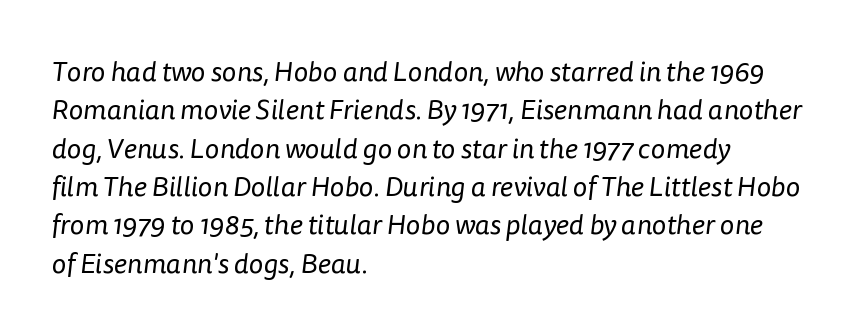
{"serif": "no", "bold": "no", "weight": "regular", "width": "normal", "stroke_contrast": "low", "x_height": "medium", "monospaced": "no", "underline": "no", "align": "left", "line_spacing": "normal", "line_spacing_ratio": 1.37, "letter_spacing": "normal", "letter_spacing_em": 0.0, "glyph_px": 28}
